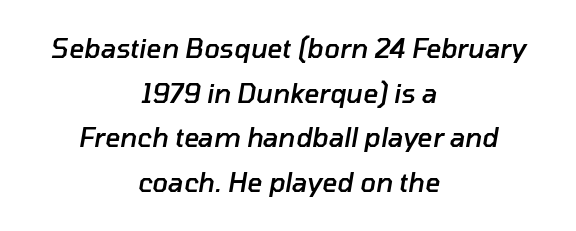
Q: Is the text bold? A: Semi-bold.
Q: Is the text italic (slanted)? A: Yes, it leans right by about 10 degrees.
Q: Is the text underlined? A: No.
Q: How is the paragraph aligned? A: Centered.
Q: Is the spacing between letters normal or unusually wide? A: Normal.
